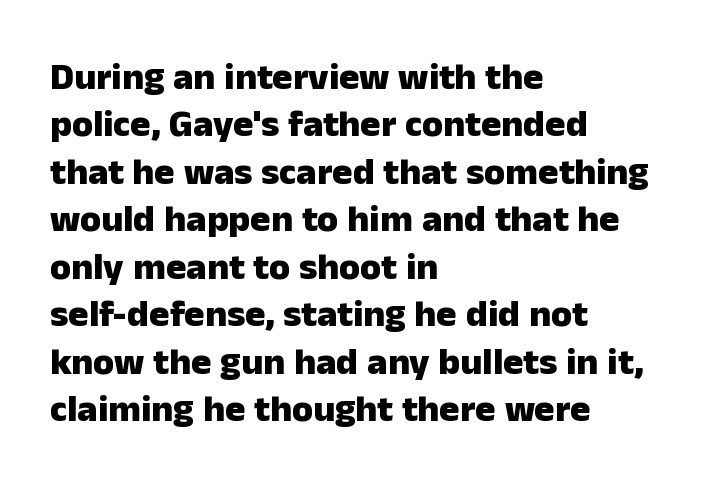
Between one letter and the next there's only the usual sliver of space. Look at the stroke-to-counter ratio: heavy, a bold. The designer left line spacing at the default. Each letter keeps its own natural width here, so spacing adapts to shape. This rendering employs a face without finishing strokes, i.e., a sans-serif.
